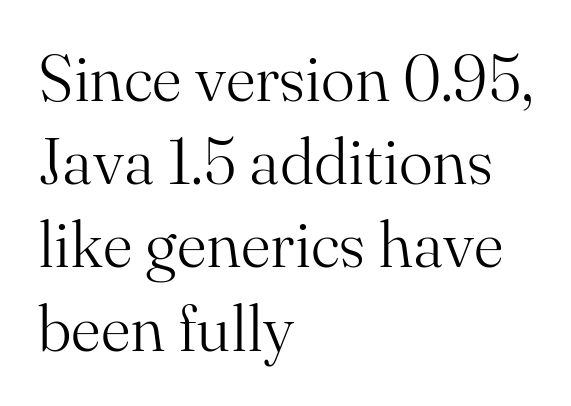
{"serif": "yes", "italic": "no", "bold": "no", "weight": "light", "width": "normal", "stroke_contrast": "medium", "x_height": "small", "monospaced": "no", "underline": "no", "align": "left", "line_spacing": "normal", "line_spacing_ratio": 1.3, "letter_spacing": "normal", "letter_spacing_em": 0.0, "glyph_px": 64}
